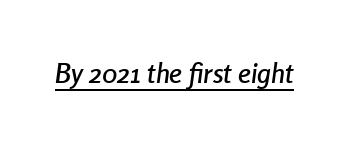
{"italic": "yes", "lean": "right", "slant_degrees": 8, "width": "condensed", "stroke_contrast": "low", "x_height": "medium", "monospaced": "no", "underline": "yes", "letter_spacing": "normal", "letter_spacing_em": 0.0, "glyph_px": 28}
